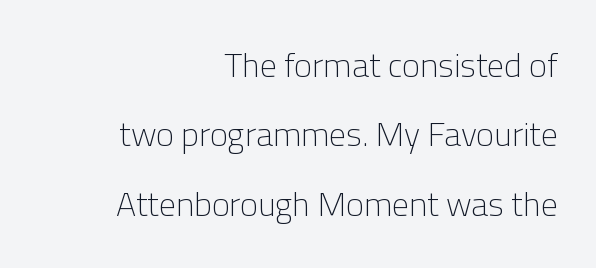
The image shows 34 px light sans-serif type, upright; set right-aligned, loose line spacing (2.04x), normal letter spacing, not underlined; low stroke contrast and a medium x-height.
